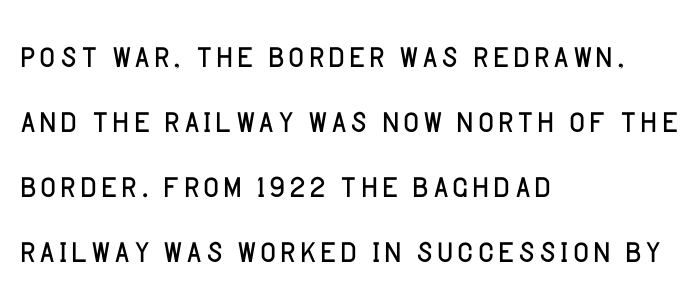
Q: Is the text bold? A: No.
Q: Is the text italic (slanted)? A: No, it is upright.
Q: Is the typeface a serif or a sans-serif typeface? A: Sans-serif.
Q: Is the text underlined? A: No.
Q: How is the paragraph aligned? A: Left-aligned.
Q: Is the spacing between letters normal or unusually wide? A: Normal.
Q: Is the spacing between lines tight, normal or loose? A: Normal.
Q: Width (condensed, normal, or wide)? A: Normal.
Q: Stroke contrast? A: Low.
Q: x-height? A: Large.
Q: Monospaced? A: No.
